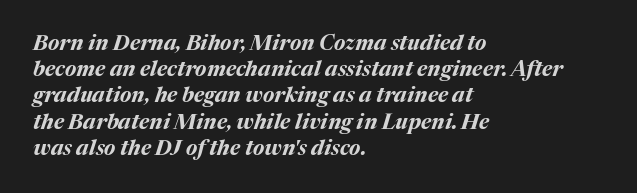
{"italic": "yes", "lean": "right", "slant_degrees": 17, "bold": "yes", "underline": "no", "align": "left", "line_spacing": "normal", "line_spacing_ratio": 1.25, "letter_spacing": "normal", "letter_spacing_em": 0.0, "glyph_px": 21}
